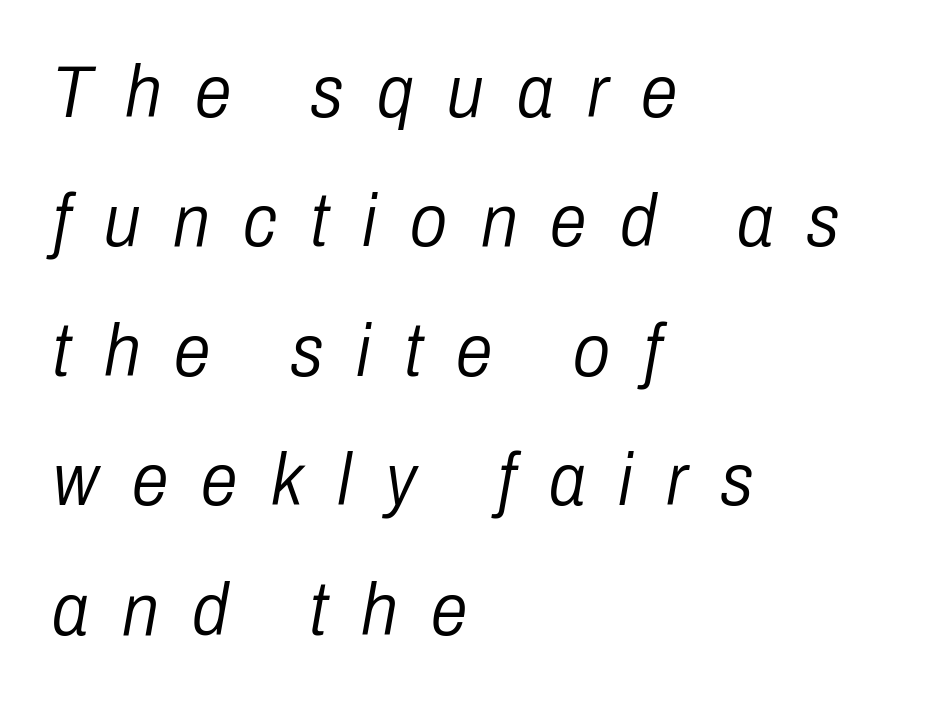
These glyphs show unthickened strokes, regular width or finer. The passage shown has open, widely tracked lettering throughout. The letters are slanted; this is an italic face. The compositor pushed each line to the left boundary.
